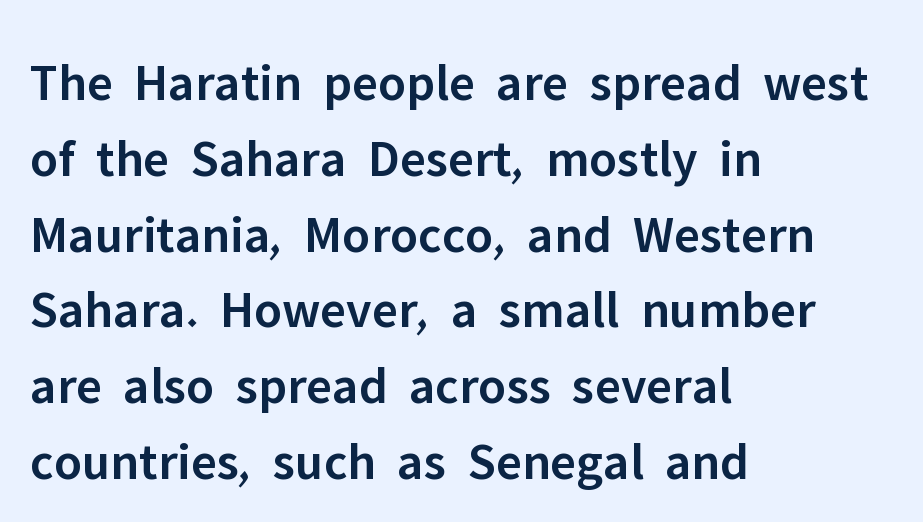
The image shows 53 px semibold sans-serif type, upright; set left-aligned, normal line spacing (1.43x), normal letter spacing, not underlined; low stroke contrast and a medium x-height.
